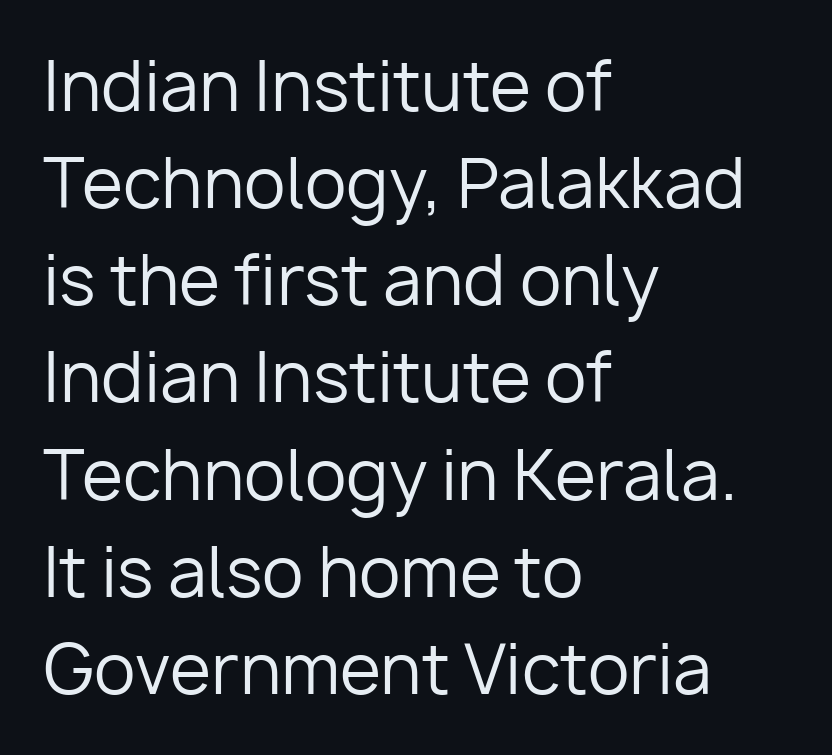
The image shows 67 px regular-weight sans-serif type, upright; set left-aligned, normal line spacing (1.45x), normal letter spacing, not underlined; low stroke contrast and a medium x-height.
